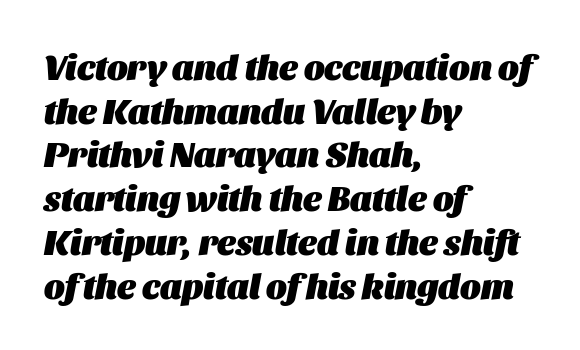
{"italic": "yes", "lean": "right", "slant_degrees": 11, "bold": "yes", "weight": "heavy", "width": "normal", "stroke_contrast": "medium", "x_height": "large", "monospaced": "no", "underline": "no", "align": "left", "line_spacing": "normal", "line_spacing_ratio": 1.25, "letter_spacing": "normal", "letter_spacing_em": 0.0, "glyph_px": 35}
